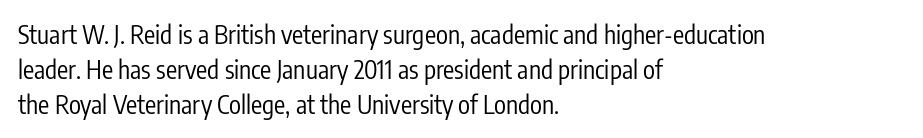
Q: Is the text bold? A: No.
Q: Is the text italic (slanted)? A: No, it is upright.
Q: Is the text underlined? A: No.
Q: How is the paragraph aligned? A: Left-aligned.
Q: Is the spacing between letters normal or unusually wide? A: Normal.
Q: Is the spacing between lines tight, normal or loose? A: Normal.
